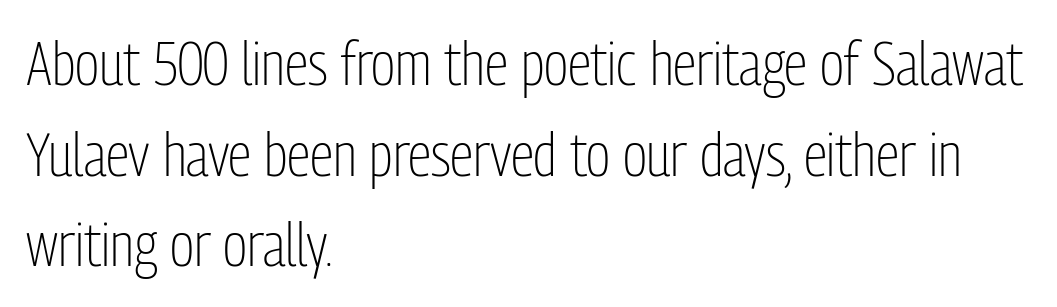
You could call the tracking neutral — neither tight nor loose. A quiet, ordinary-to-light weight characterises the typeface. Spacing verdict: proportional, widths tailored to each character. Reading down the column, the eye jumps a familiar distance to each next line. Plain, unruled lines of type.
